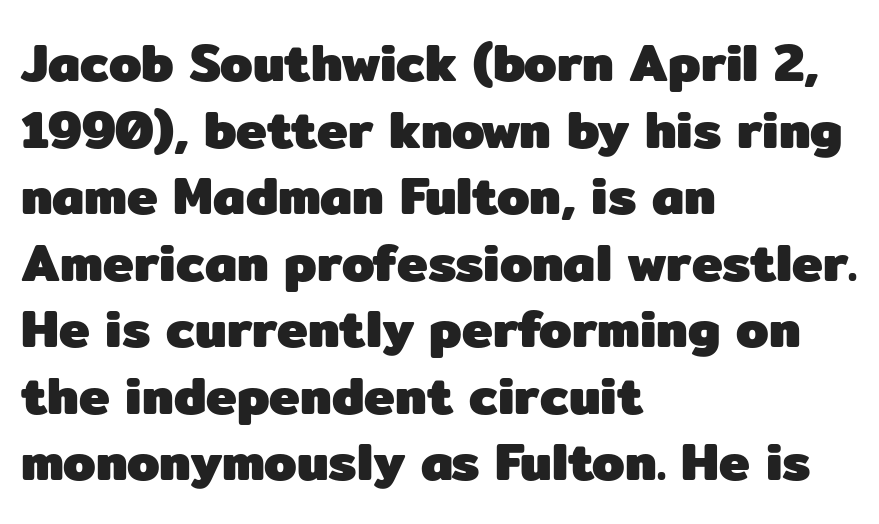
{"serif": "no", "italic": "no", "bold": "yes", "weight": "heavy", "width": "normal", "stroke_contrast": "low", "x_height": "medium", "monospaced": "no", "underline": "no", "align": "left", "line_spacing": "normal", "line_spacing_ratio": 1.28, "letter_spacing": "normal", "letter_spacing_em": 0.0, "glyph_px": 52}
